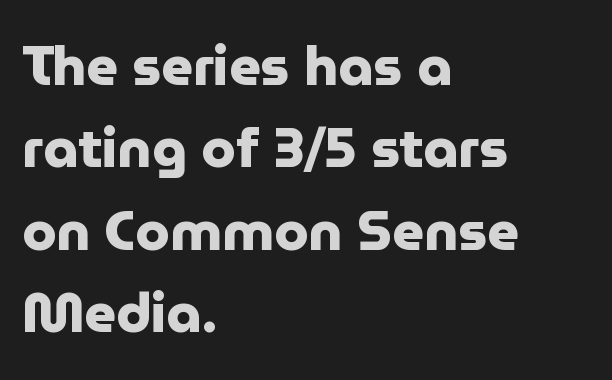
Only glyphs here, with clear space below each row. Casual observation: everything's shoved over to the left. These lines are rendered in a variable-pitch font. Normally led — the rows are evenly, conventionally spaced. The passage shown is typeset with a sans-serif family. These words are printed bold, with thick strokes throughout.
